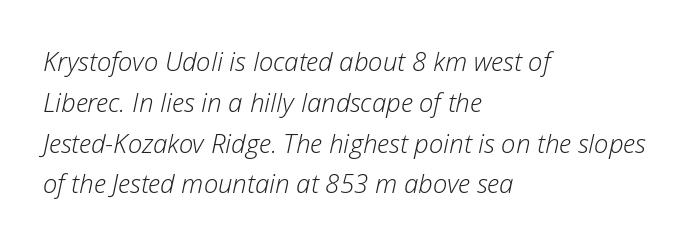
{"italic": "yes", "lean": "right", "slant_degrees": 12, "bold": "no", "underline": "no", "align": "left", "line_spacing": "normal", "line_spacing_ratio": 1.57, "letter_spacing": "normal", "letter_spacing_em": 0.0, "glyph_px": 26}
